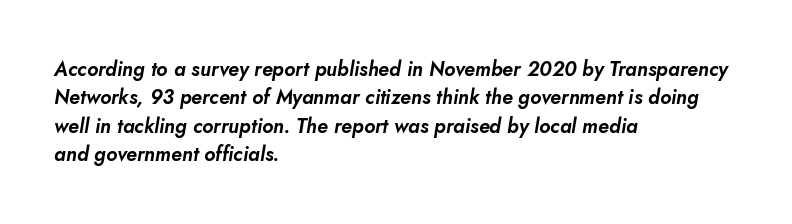
Q: Is the text italic (slanted)? A: Yes, it leans right by about 10 degrees.
Q: Is the text underlined? A: No.
Q: How is the paragraph aligned? A: Left-aligned.
Q: Is the spacing between letters normal or unusually wide? A: Normal.
Q: Is the spacing between lines tight, normal or loose? A: Normal.
